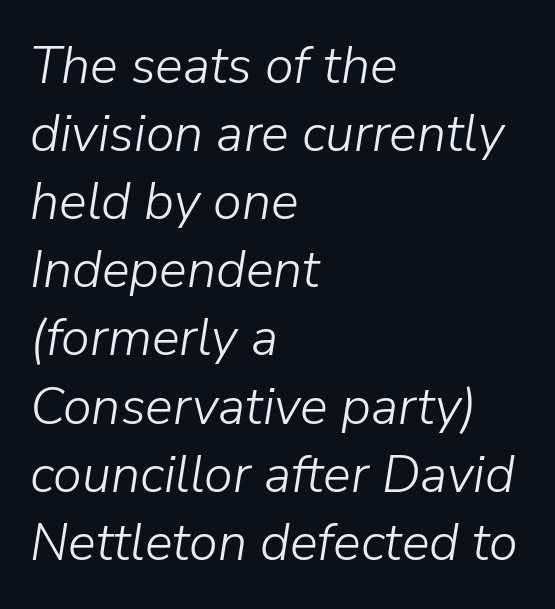
Q: Is the text bold? A: No.
Q: Is the text italic (slanted)? A: Yes, it leans right by about 9 degrees.
Q: Is the text underlined? A: No.
Q: How is the paragraph aligned? A: Left-aligned.
Q: Is the spacing between letters normal or unusually wide? A: Normal.
Q: Is the spacing between lines tight, normal or loose? A: Normal.
Q: Width (condensed, normal, or wide)? A: Normal.
Q: Stroke contrast? A: Low.
Q: x-height? A: Medium.
Q: Monospaced? A: No.
